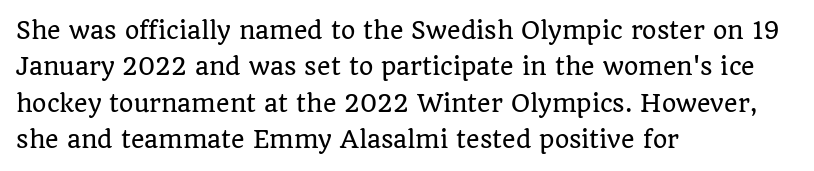
Style check: upright. Honestly, the letter spacing is just normal — you wouldn't notice it. Short and long lines alike share a common starting point at left. Any mark beneath the type? The region is blank. Interline gaps are of average width in this sample.
